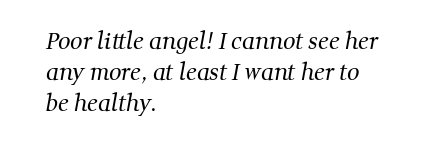
{"bold": "no", "underline": "no", "align": "left", "line_spacing": "normal", "line_spacing_ratio": 1.42, "letter_spacing": "normal", "letter_spacing_em": 0.0, "glyph_px": 22}
